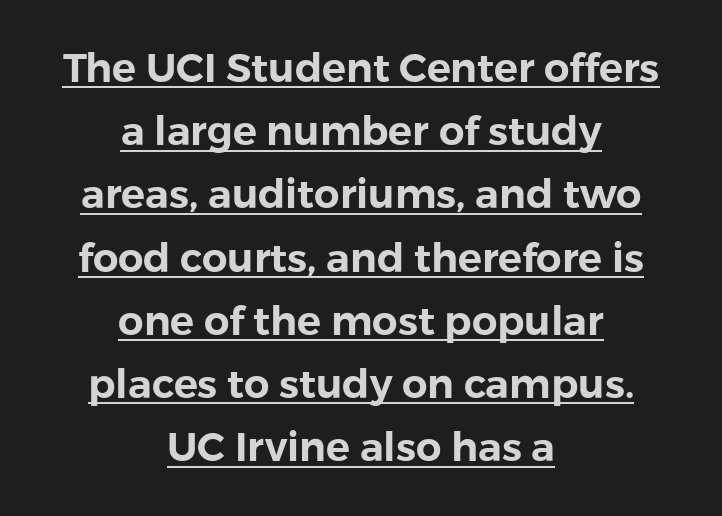
Q: Is the text italic (slanted)? A: No, it is upright.
Q: Is the typeface a serif or a sans-serif typeface? A: Sans-serif.
Q: Is the text underlined? A: Yes.
Q: How is the paragraph aligned? A: Centered.
Q: Is the spacing between letters normal or unusually wide? A: Normal.
Q: Is the spacing between lines tight, normal or loose? A: Normal.
Q: Width (condensed, normal, or wide)? A: Normal.
Q: Stroke contrast? A: Low.
Q: x-height? A: Medium.
Q: Monospaced? A: No.
